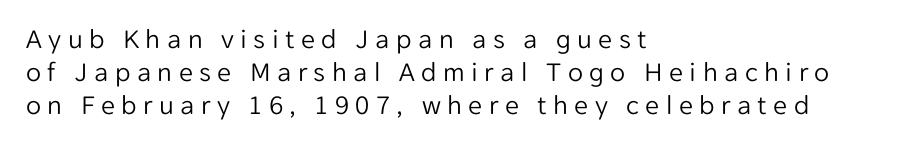
The image shows 28 px light sans-serif type, upright; set left-aligned, line spacing 1.17x, unusually wide letter spacing (+0.23 em), not underlined; low stroke contrast and a medium x-height.
